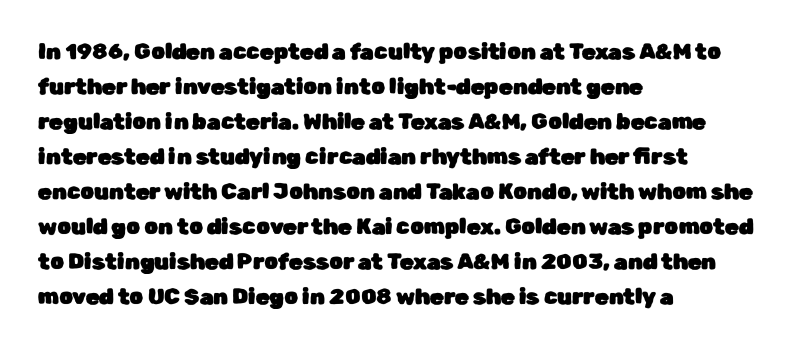
The vertical gap from one line to the next is medium. In terms of posture, this sample is upright. The ragged edge is on the right, which tells us the setting is flush left. Look at the tracking — it's just the regular setting, nothing added. Only glyphs here, with clear space below each row.
